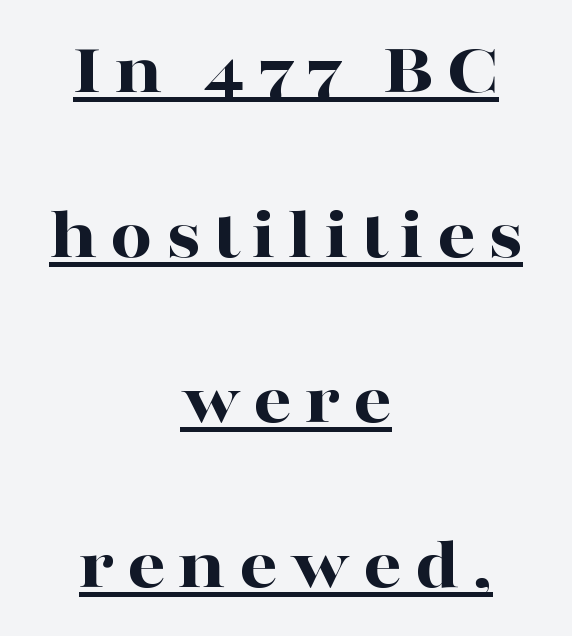
The image shows 75 px bold, wide serif type, upright; set centered, loose line spacing (2.2x), underlined; high stroke contrast and a medium x-height.
